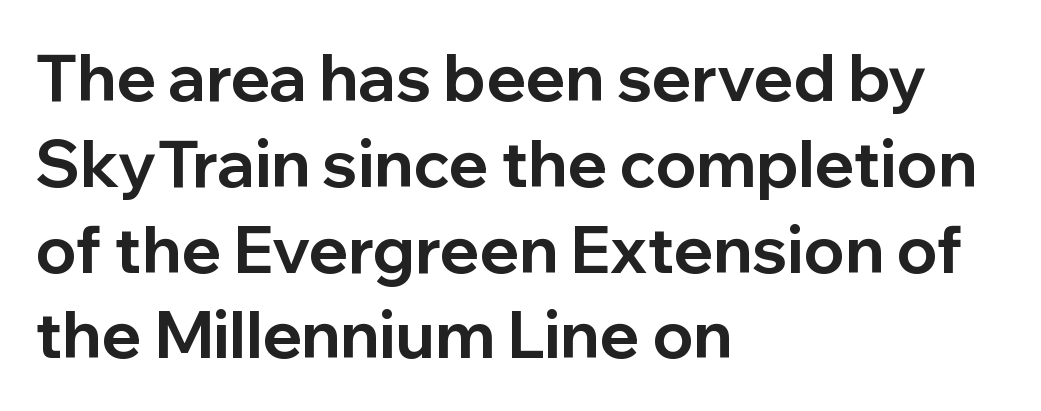
The image shows 65 px bold sans-serif type, upright; set left-aligned, normal line spacing (1.32x), normal letter spacing, not underlined; low stroke contrast and a medium x-height.
